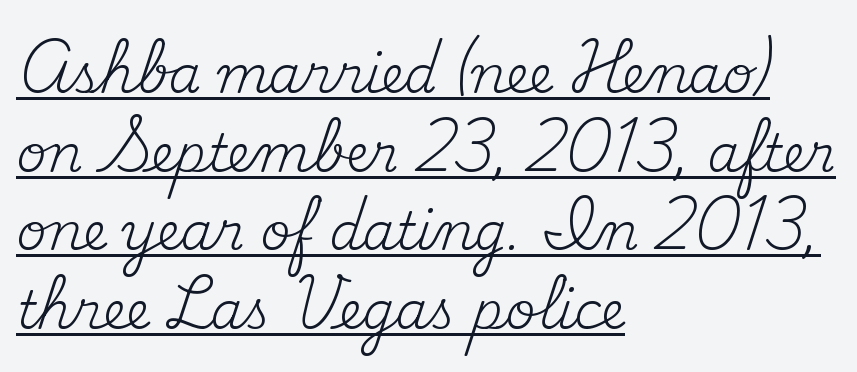
{"serif": "yes", "bold": "no", "weight": "regular", "width": "normal", "stroke_contrast": "medium", "x_height": "small", "monospaced": "no", "underline": "yes", "align": "left", "line_spacing": "normal", "line_spacing_ratio": 1.51, "letter_spacing": "normal", "letter_spacing_em": 0.0, "glyph_px": 52}
